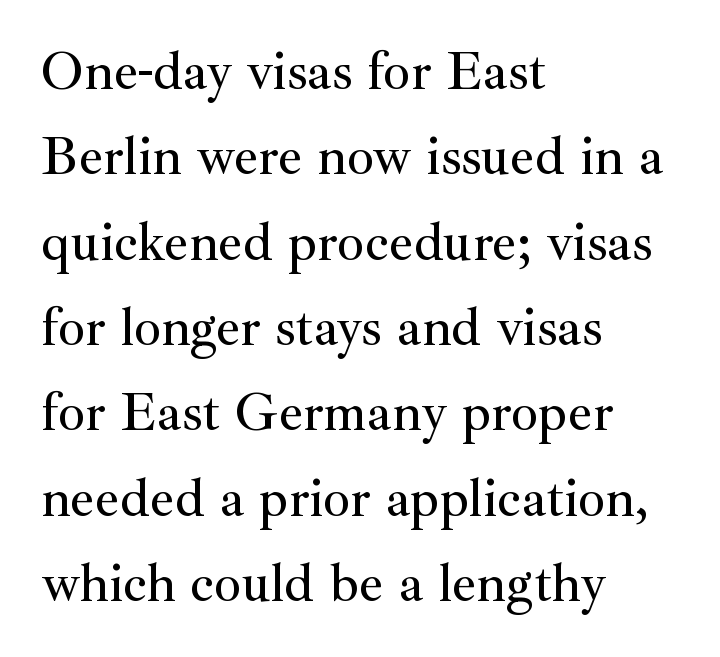
{"serif": "yes", "italic": "no", "width": "normal", "stroke_contrast": "medium", "x_height": "small", "monospaced": "no", "underline": "no", "align": "left", "line_spacing": "normal", "line_spacing_ratio": 1.58, "letter_spacing": "normal", "letter_spacing_em": 0.0, "glyph_px": 54}
